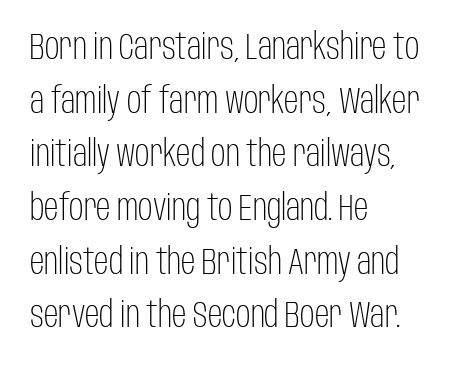
Q: Is the text bold? A: No.
Q: Is the text italic (slanted)? A: No, it is upright.
Q: Is the typeface a serif or a sans-serif typeface? A: Sans-serif.
Q: Is the text underlined? A: No.
Q: How is the paragraph aligned? A: Left-aligned.
Q: Is the spacing between letters normal or unusually wide? A: Normal.
Q: Is the spacing between lines tight, normal or loose? A: Normal.
Q: Width (condensed, normal, or wide)? A: Condensed.
Q: Stroke contrast? A: Low.
Q: x-height? A: Large.
Q: Monospaced? A: No.
